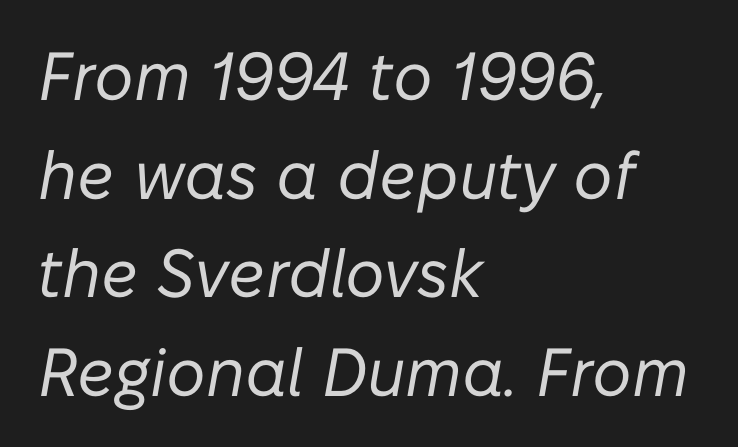
The image shows 68 px regular-weight type, italic (leaning right); set left-aligned, normal line spacing (1.45x), normal letter spacing, not underlined; low stroke contrast and a medium x-height.
